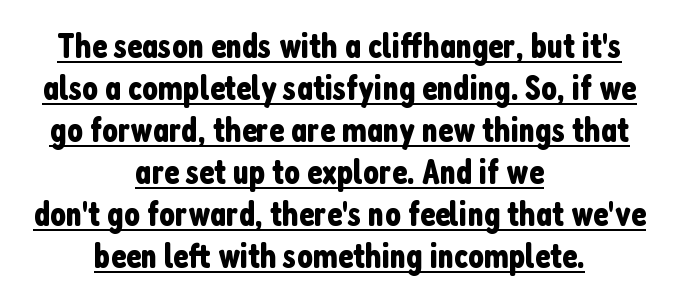
{"serif": "no", "italic": "no", "width": "condensed", "stroke_contrast": "low", "x_height": "medium", "monospaced": "no", "underline": "yes", "align": "center", "line_spacing_ratio": 1.2, "letter_spacing": "normal", "letter_spacing_em": 0.0, "glyph_px": 35}
